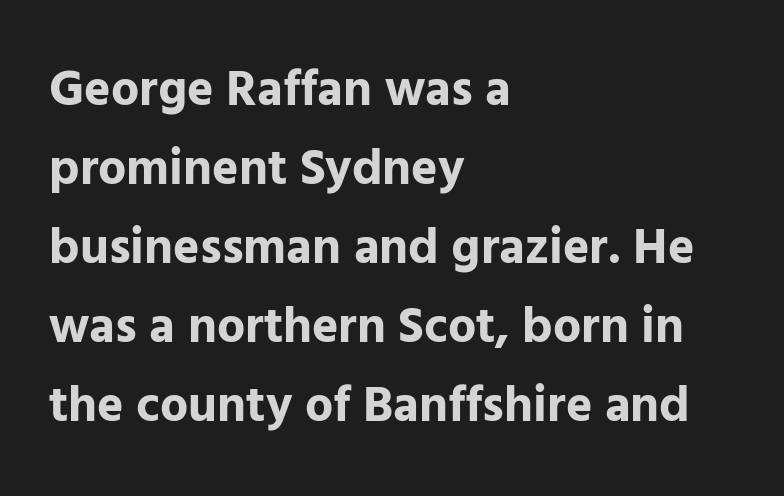
{"serif": "no", "italic": "no", "bold": "yes", "weight": "bold", "width": "normal", "stroke_contrast": "low", "x_height": "medium", "monospaced": "no", "underline": "no", "align": "left", "line_spacing": "normal", "line_spacing_ratio": 1.58, "letter_spacing": "normal", "letter_spacing_em": 0.0, "glyph_px": 50}
